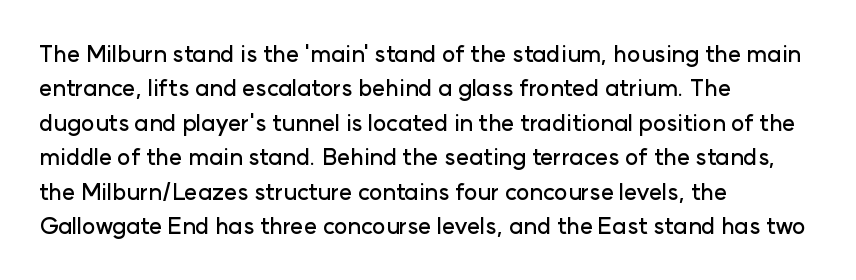
The specimen omits any rule beneath the text block's lines. The line-height multiplier appears to be the usual default. Posture: upright roman. The letters sit at their default tracking, neither squeezed nor spread.
